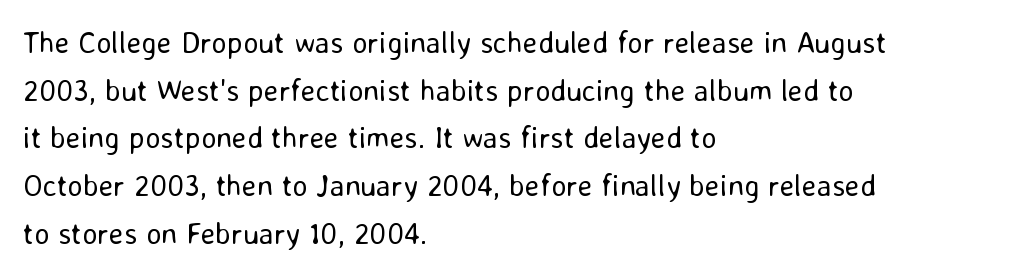
The setting favours the left margin, as ordinary paragraphs usually do. Proportional: the letters do not fall into vertical columns. Italic? Not at all — the glyphs are vertical. You could call the tracking neutral — neither tight nor loose. Weight: regular or lighter. Plain, unruled lines of type.
